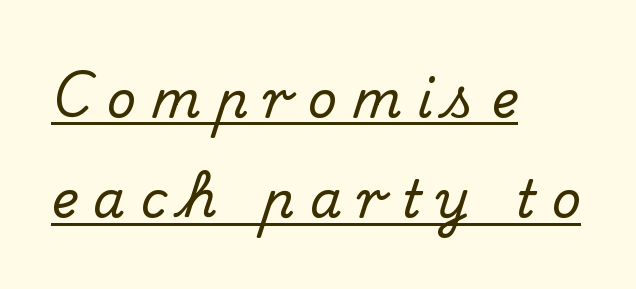
Horizontal bands of white between lines are thick stripes. The font family rendered here belongs to the serif group. Is the block centered? No — it sits flush against the left margin. The passage shown has open, widely tracked lettering throughout.
